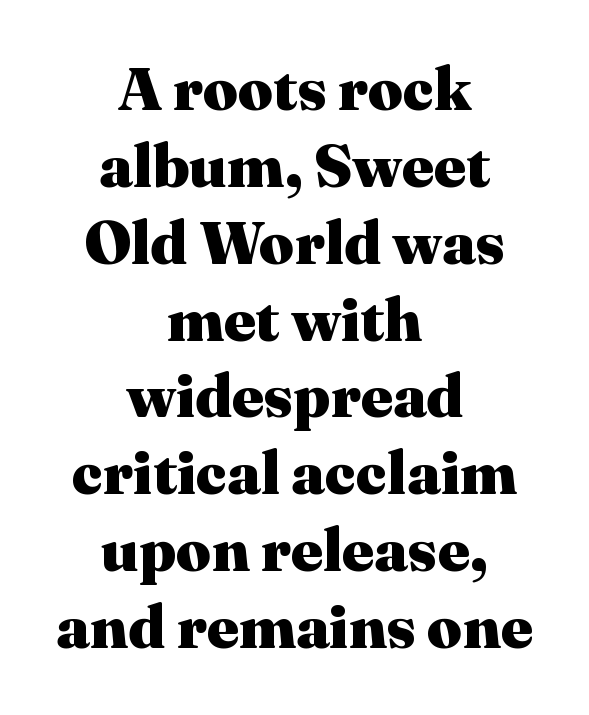
{"serif": "yes", "italic": "no", "bold": "yes", "weight": "heavy", "width": "normal", "stroke_contrast": "medium", "x_height": "medium", "monospaced": "no", "underline": "no", "align": "center", "line_spacing": "normal", "line_spacing_ratio": 1.26, "letter_spacing": "normal", "letter_spacing_em": 0.0, "glyph_px": 61}
